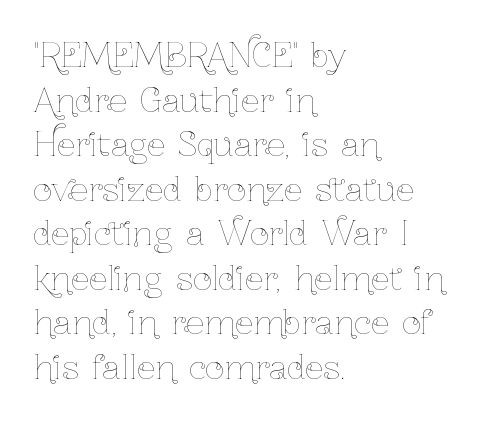
The image shows 33 px thin, condensed type, upright; set left-aligned, normal line spacing (1.35x), normal letter spacing, not underlined; low stroke contrast and a medium x-height.
